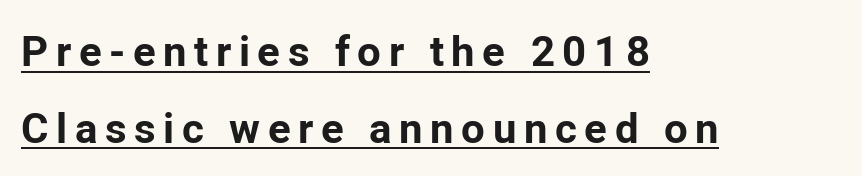
{"serif": "no", "italic": "no", "bold": "yes", "weight": "bold", "width": "normal", "stroke_contrast": "low", "x_height": "medium", "monospaced": "no", "underline": "yes", "align": "left", "line_spacing_ratio": 1.83, "glyph_px": 42}
